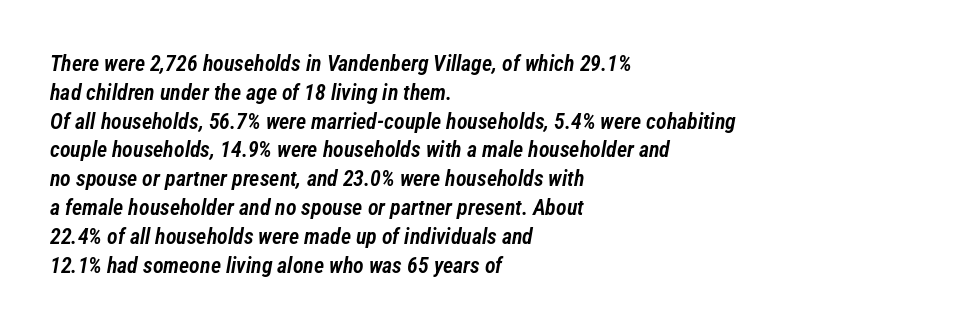
Q: Is the text bold? A: Semi-bold.
Q: Is the text italic (slanted)? A: Yes, it leans right by about 12 degrees.
Q: Is the text underlined? A: No.
Q: How is the paragraph aligned? A: Left-aligned.
Q: Is the spacing between letters normal or unusually wide? A: Normal.
Q: Is the spacing between lines tight, normal or loose? A: Normal.
